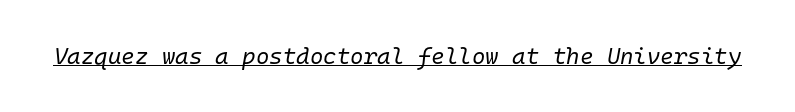
The image shows 23 px text type, italic (leaning right); set normal letter spacing, underlined.
